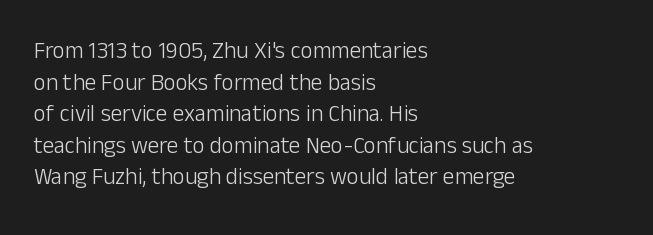
Q: Is the text bold? A: No.
Q: Is the text italic (slanted)? A: No, it is upright.
Q: Is the text underlined? A: No.
Q: How is the paragraph aligned? A: Left-aligned.
Q: Is the spacing between letters normal or unusually wide? A: Normal.
Q: Is the spacing between lines tight, normal or loose? A: Normal.
